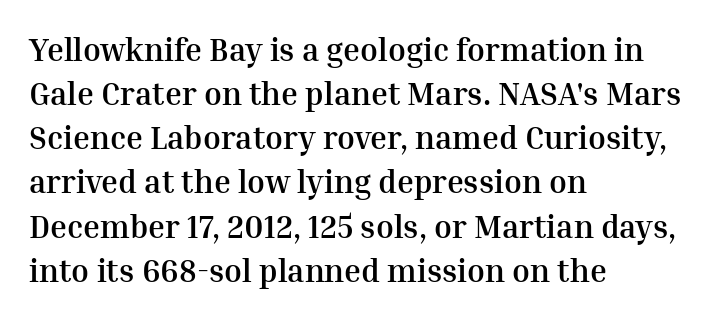
Quick note: underline off. Notice how the stems are strictly vertical — no italics here. The face used here is proportionally spaced, like ordinary book or web type. Between one letter and the next there's only the usual sliver of space.
